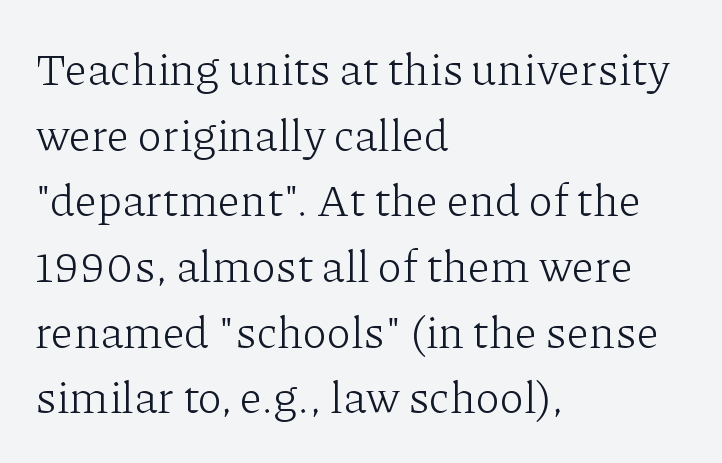
Q: Is the text bold? A: No.
Q: Is the text italic (slanted)? A: No, it is upright.
Q: Is the typeface a serif or a sans-serif typeface? A: Serif.
Q: Is the text underlined? A: No.
Q: How is the paragraph aligned? A: Left-aligned.
Q: Is the spacing between letters normal or unusually wide? A: Normal.
Q: Is the spacing between lines tight, normal or loose? A: Normal.
Q: Width (condensed, normal, or wide)? A: Normal.
Q: Stroke contrast? A: Low.
Q: x-height? A: Medium.
Q: Monospaced? A: No.
